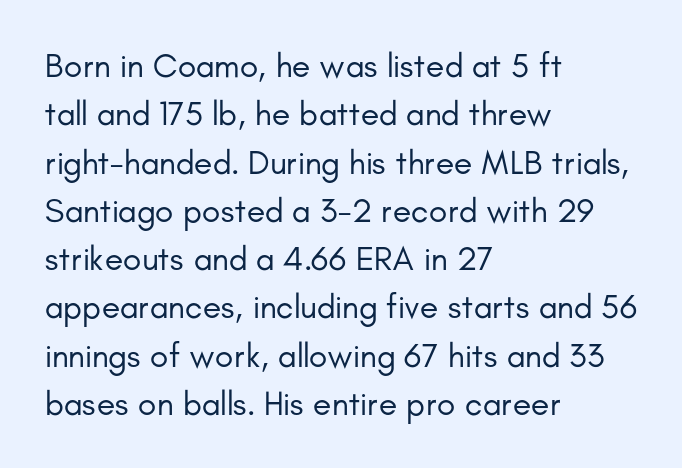
Proportional: the letters do not fall into vertical columns. The type sits square on the baseline with zero lean. These glyphs show unthickened strokes, regular width or finer. Whoever set this chose a conventional vertical rhythm. Each line starts at the same left margin while the right side varies. Characters follow at the spacing the type designer built in.
